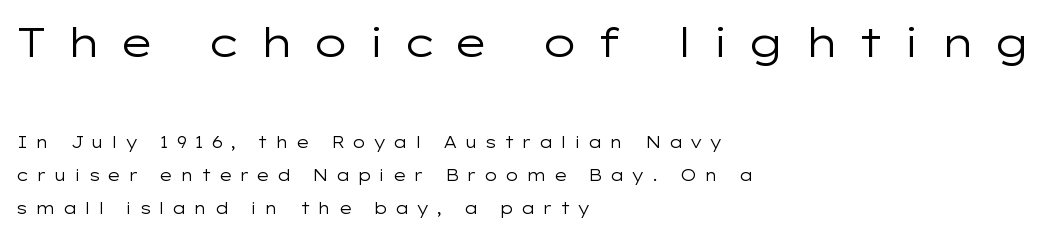
The image shows 41 px regular-weight, wide sans-serif type, upright; set left-aligned, loose line spacing (2.04x), unusually wide letter spacing (+0.43 em), not underlined; the first (top) block is 2.56x larger; low stroke contrast and a medium x-height.
